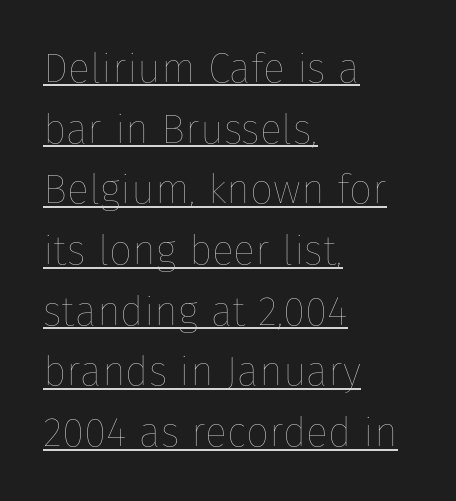
The typesetter has applied underlining to the passage shown. The cut favours lightness, reaching ordinary text weight at its darkest. The axis of the letterforms is exactly vertical. Default kerning and tracking; the words read as compact shapes. The passage shown stacks its lines at a standard gap. The passage shown is typed in a proportional face where columns would drift.
